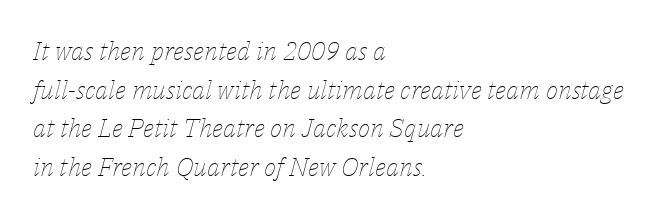
Q: Is the text bold? A: No.
Q: Is the text italic (slanted)? A: Yes, it leans right by about 14 degrees.
Q: Is the text underlined? A: No.
Q: How is the paragraph aligned? A: Left-aligned.
Q: Is the spacing between letters normal or unusually wide? A: Normal.
Q: Is the spacing between lines tight, normal or loose? A: Normal.
